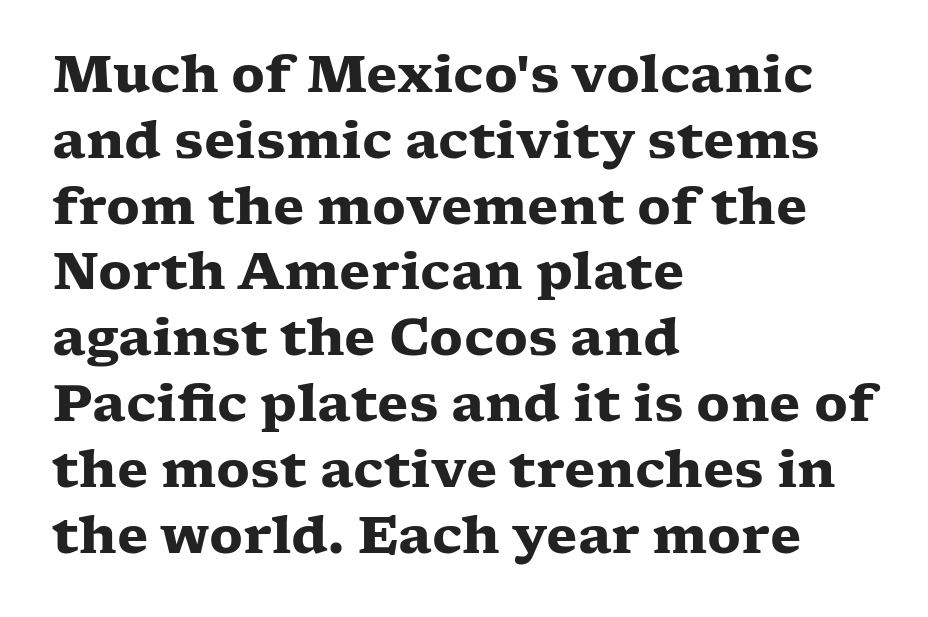
The image shows 51 px heavy, wide serif type, upright; set left-aligned, normal line spacing (1.29x), normal letter spacing, not underlined; low stroke contrast and a medium x-height.
